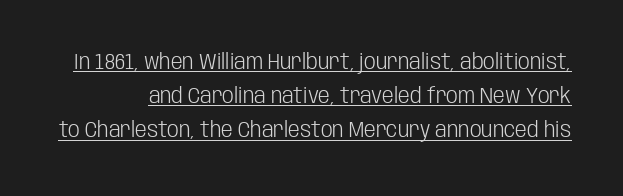
{"italic": "no", "bold": "no", "underline": "yes", "line_spacing": "normal", "line_spacing_ratio": 1.63, "letter_spacing": "normal", "letter_spacing_em": 0.0, "glyph_px": 21}
